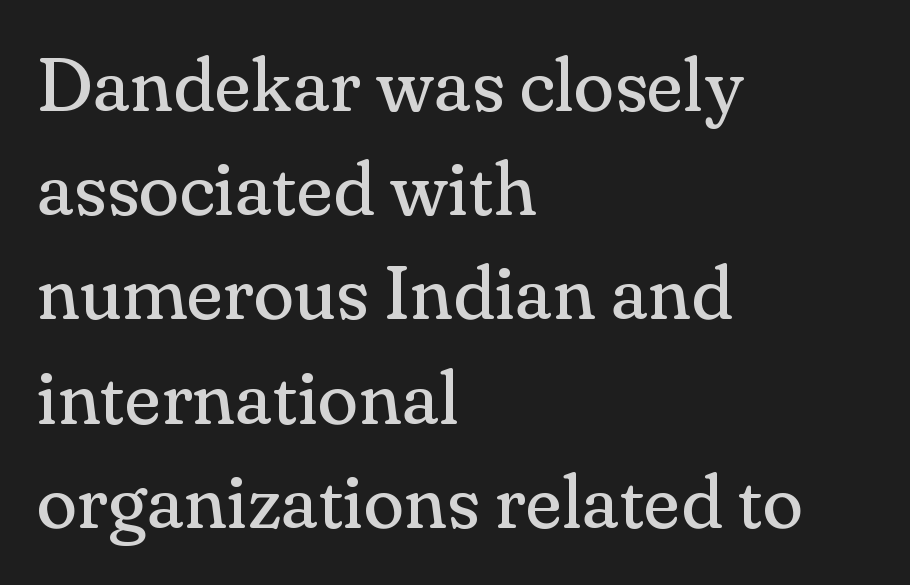
The image shows 75 px regular-weight serif type, upright; set left-aligned, normal line spacing (1.39x), normal letter spacing, not underlined; medium stroke contrast and a small x-height.
